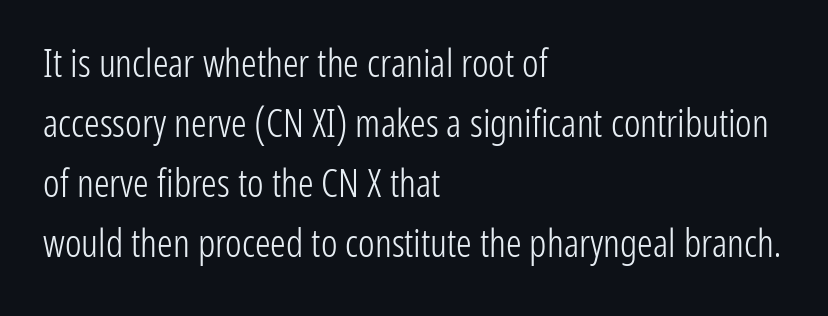
The image shows 39 px light, condensed sans-serif type, upright; set left-aligned, normal line spacing (1.54x), normal letter spacing, not underlined; low stroke contrast and a medium x-height.
